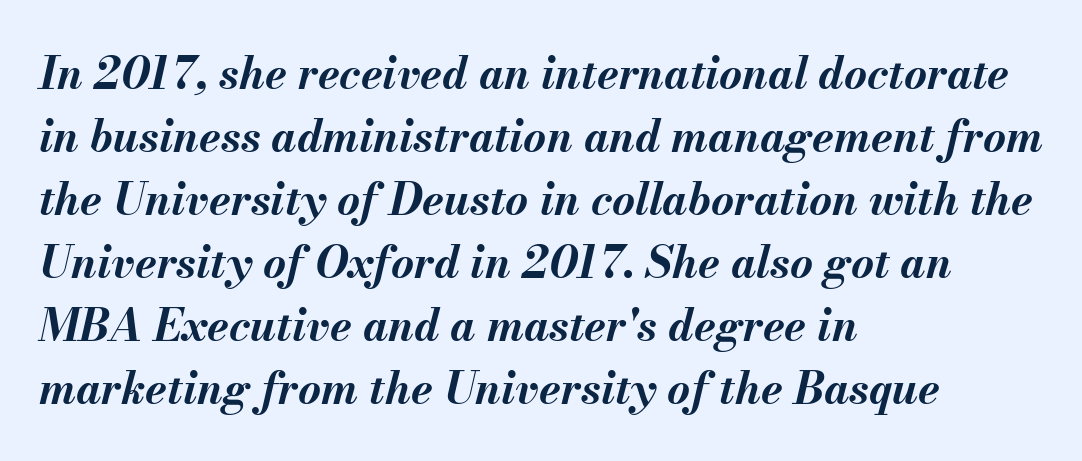
The image shows 44 px bold type, italic (leaning right); set left-aligned, normal line spacing (1.43x), normal letter spacing, not underlined; medium stroke contrast and a small x-height.
